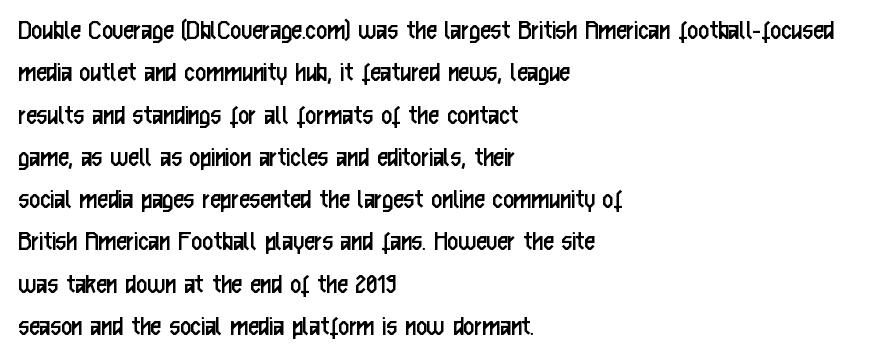
Q: Is the text bold? A: No.
Q: Is the text italic (slanted)? A: No, it is upright.
Q: Is the typeface a serif or a sans-serif typeface? A: Sans-serif.
Q: Is the text underlined? A: No.
Q: How is the paragraph aligned? A: Left-aligned.
Q: Is the spacing between letters normal or unusually wide? A: Normal.
Q: Is the spacing between lines tight, normal or loose? A: Normal.
Q: Width (condensed, normal, or wide)? A: Condensed.
Q: Stroke contrast? A: Low.
Q: x-height? A: Medium.
Q: Monospaced? A: No.
